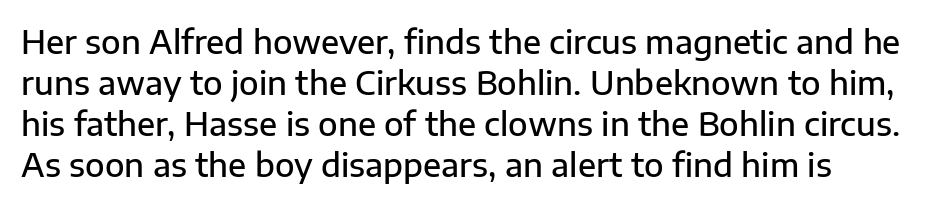
Anything drawn beneath the words? Only blank space. Does the lettering tilt? It doesn't — this is upright. The passage shown is typed in a proportional face where columns would drift. Are there feet on the stems? There aren't — it's a sans. Standard letterfit; no display-style spreading of the glyphs.
